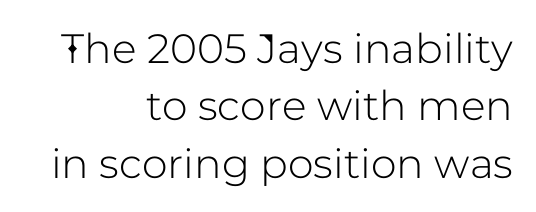
The glyphs are unaccompanied by any horizontal stroke below them. You could not count columns in this text — the font is proportionally spaced. The lettering holds an erect, upright posture throughout. Baseline-to-baseline distance is the conventional proportion of letter height. The typesetter chose a ragged-left arrangement here.
